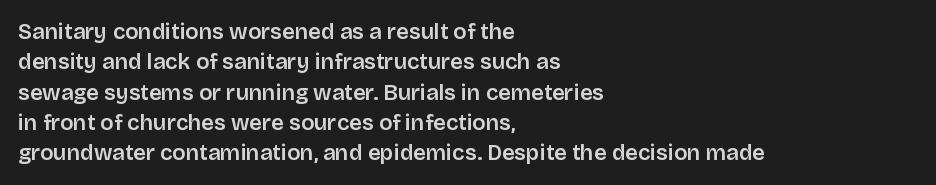
The image shows 22 px text type, upright; set left-aligned, normal line spacing (1.38x), normal letter spacing, not underlined.
